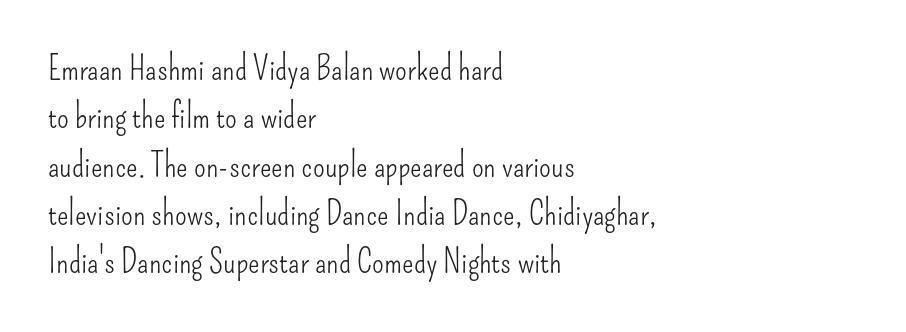
The space beneath each line is pristine and unruled. Summary of vertical rhythm: regular, with standard interline spacing. The letters stand straight up with perfectly vertical stems. Do the characters align in a grid? No, the font is proportional.
